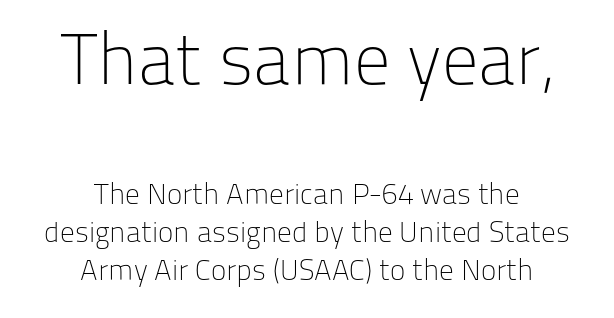
Q: Is the text bold? A: No.
Q: Is the text italic (slanted)? A: No, it is upright.
Q: Is the typeface a serif or a sans-serif typeface? A: Sans-serif.
Q: Is the text underlined? A: No.
Q: How is the paragraph aligned? A: Centered.
Q: Is the spacing between letters normal or unusually wide? A: Normal.
Q: Is the spacing between lines tight, normal or loose? A: Normal.
Q: Which block of text is set in a larger size, the first (top) or the second (bottom)? A: The first (top) one.
Q: Width (condensed, normal, or wide)? A: Normal.
Q: Stroke contrast? A: Low.
Q: x-height? A: Medium.
Q: Monospaced? A: No.
